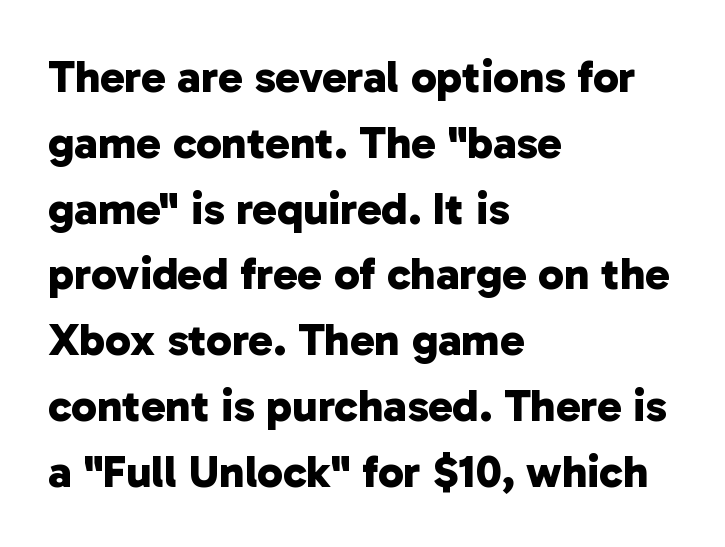
Proportional: the letters do not fall into vertical columns. Descender tails drop into unmarked territory. Glyph-to-glyph distance matches everyday printed text. Compared with an ordinary text face, these strokes are far heavier — a full bold. Normally led — the rows are evenly, conventionally spaced.
